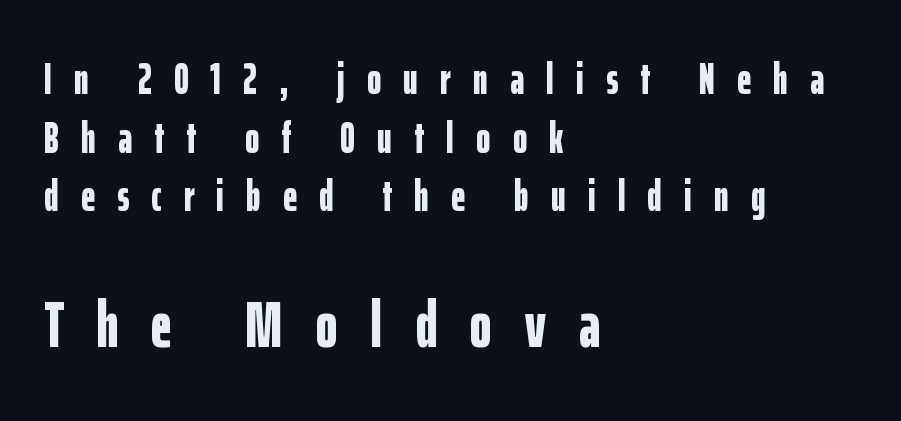
The image shows 66 px bold, condensed sans-serif type, upright; set left-aligned, normal line spacing (1.33x), unusually wide letter spacing (+0.5 em), not underlined; the second (bottom) block is 1.5x larger; low stroke contrast and a medium x-height.
